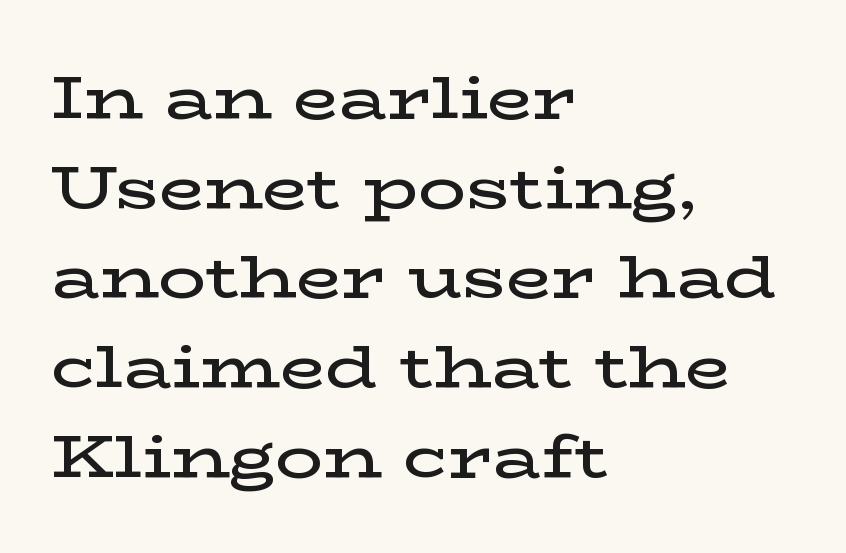
{"serif": "yes", "italic": "no", "bold": "semi", "weight": "semibold", "width": "wide", "stroke_contrast": "low", "x_height": "medium", "monospaced": "no", "underline": "no", "align": "left", "line_spacing": "normal", "line_spacing_ratio": 1.52, "letter_spacing": "normal", "letter_spacing_em": 0.0, "glyph_px": 59}
